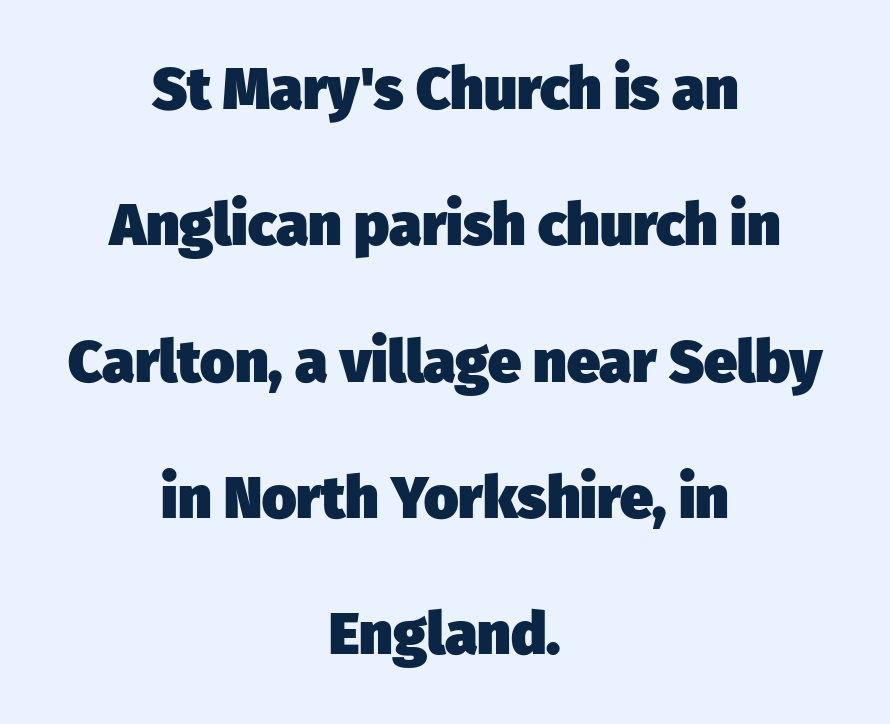
Q: Is the text bold? A: Yes.
Q: Is the typeface a serif or a sans-serif typeface? A: Sans-serif.
Q: Is the text underlined? A: No.
Q: How is the paragraph aligned? A: Centered.
Q: Is the spacing between letters normal or unusually wide? A: Normal.
Q: Is the spacing between lines tight, normal or loose? A: Loose.
Q: Width (condensed, normal, or wide)? A: Normal.
Q: Stroke contrast? A: Low.
Q: x-height? A: Medium.
Q: Monospaced? A: No.
